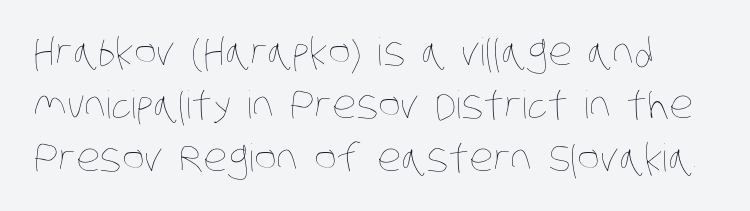
The image shows 38 px thin, condensed type; set normal line spacing (1.39x), normal letter spacing, not underlined; low stroke contrast and a large x-height.
